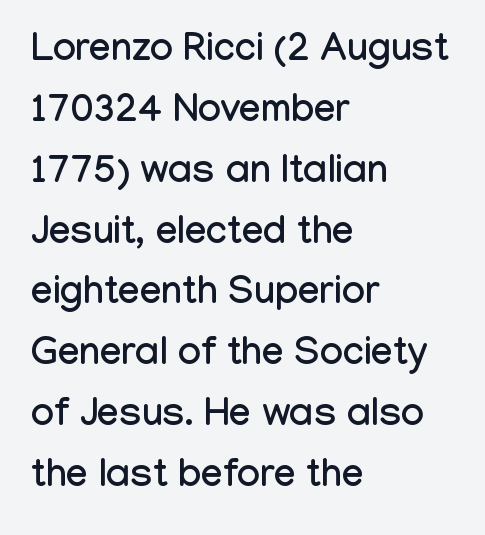
The image shows 39 px condensed sans-serif type, upright; set left-aligned, normal line spacing (1.56x), normal letter spacing, not underlined; low stroke contrast and a medium x-height.
